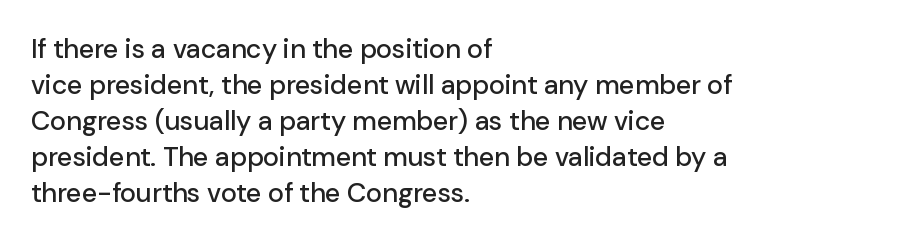
The image shows 27 px text type, upright; set left-aligned, normal line spacing (1.33x), normal letter spacing, not underlined.
